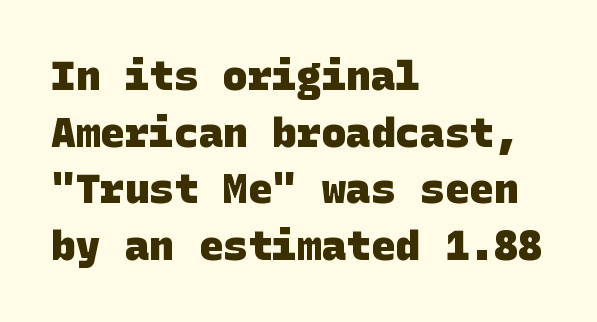
The image shows 41 px heavy sans-serif type; set left-aligned, normal line spacing (1.38x), normal letter spacing, not underlined; low stroke contrast and a large x-height.
